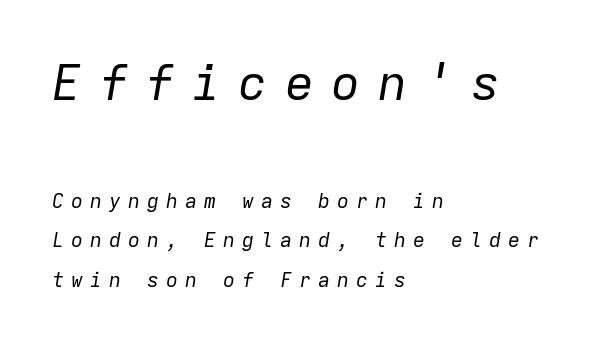
Q: Is the text bold? A: No.
Q: Is the text italic (slanted)? A: Yes, it leans right by about 9 degrees.
Q: Is the text underlined? A: No.
Q: How is the paragraph aligned? A: Left-aligned.
Q: Is the spacing between letters normal or unusually wide? A: Unusually wide.
Q: Is the spacing between lines tight, normal or loose? A: Loose.
Q: Which block of text is set in a larger size, the first (top) or the second (bottom)? A: The first (top) one.
Q: Width (condensed, normal, or wide)? A: Normal.
Q: Stroke contrast? A: Low.
Q: x-height? A: Medium.
Q: Monospaced? A: Yes.
